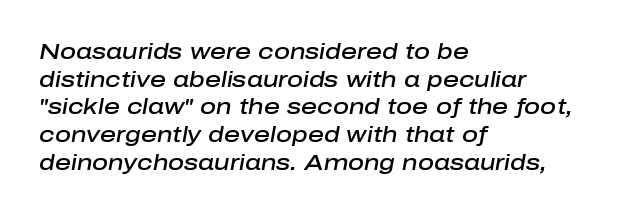
Q: Is the text bold? A: Semi-bold.
Q: Is the text italic (slanted)? A: Yes, it leans right by about 10 degrees.
Q: Is the text underlined? A: No.
Q: How is the paragraph aligned? A: Left-aligned.
Q: Is the spacing between letters normal or unusually wide? A: Normal.
Q: Is the spacing between lines tight, normal or loose? A: Normal.
